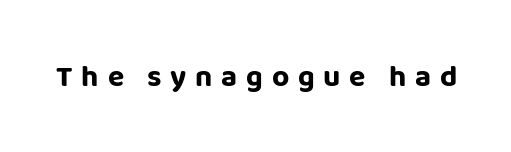
The image shows 30 px bold sans-serif type, upright; set unusually wide letter spacing (+0.29 em), not underlined; low stroke contrast and a large x-height.
